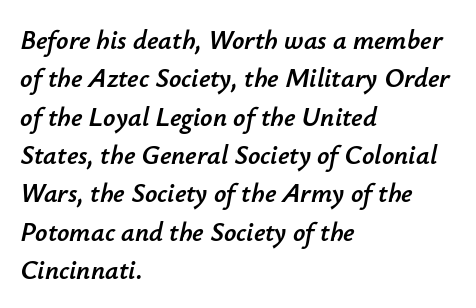
The leading is moderate, giving the passage an even texture. Characters follow at the spacing the type designer built in. Posture: slanted. All the whitespace from short lines collects on the right. The string is rendered with underlining switched off.
